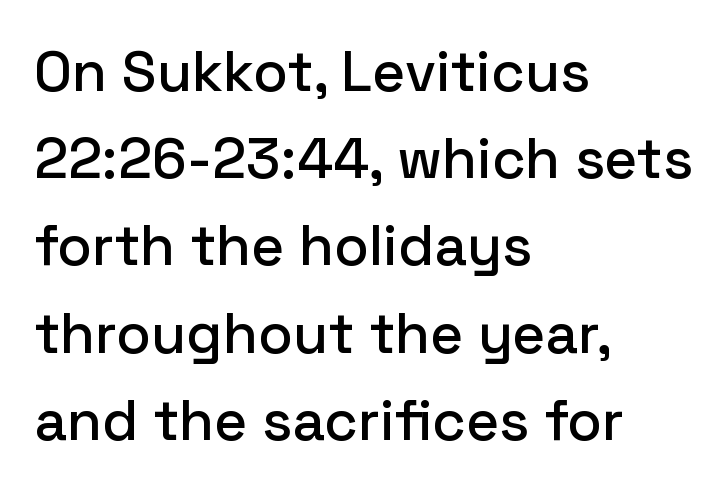
{"serif": "no", "italic": "no", "width": "normal", "stroke_contrast": "low", "x_height": "medium", "monospaced": "no", "underline": "no", "align": "left", "line_spacing": "normal", "line_spacing_ratio": 1.53, "letter_spacing": "normal", "letter_spacing_em": 0.0, "glyph_px": 57}
